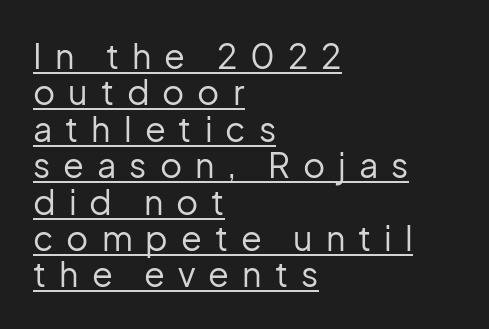
Q: Is the text bold? A: No.
Q: Is the text italic (slanted)? A: No, it is upright.
Q: Is the typeface a serif or a sans-serif typeface? A: Sans-serif.
Q: Is the text underlined? A: Yes.
Q: How is the paragraph aligned? A: Left-aligned.
Q: Is the spacing between letters normal or unusually wide? A: Unusually wide.
Q: Is the spacing between lines tight, normal or loose? A: Tight.
Q: Width (condensed, normal, or wide)? A: Normal.
Q: Stroke contrast? A: Low.
Q: x-height? A: Medium.
Q: Monospaced? A: No.
